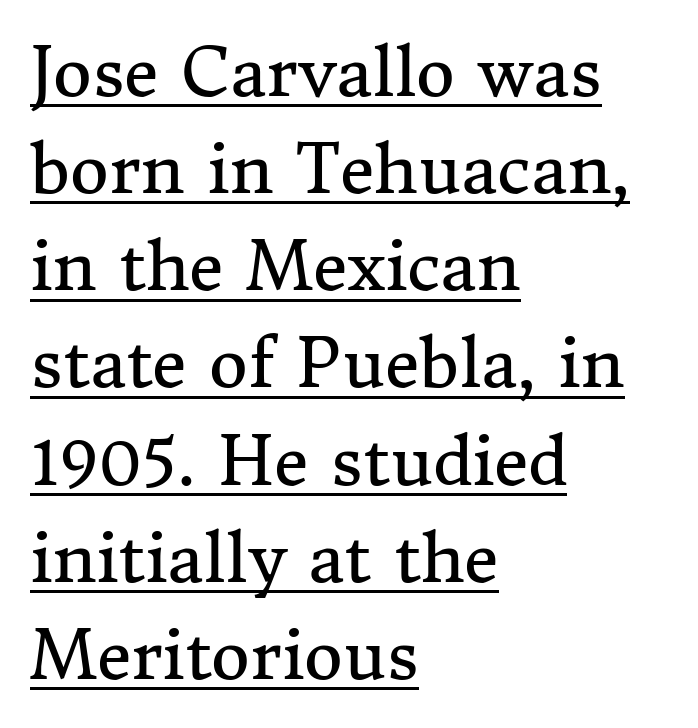
{"serif": "yes", "italic": "no", "bold": "no", "weight": "regular", "width": "normal", "stroke_contrast": "medium", "x_height": "medium", "monospaced": "no", "underline": "yes", "align": "left", "line_spacing": "normal", "line_spacing_ratio": 1.45, "letter_spacing": "normal", "letter_spacing_em": 0.0, "glyph_px": 67}
